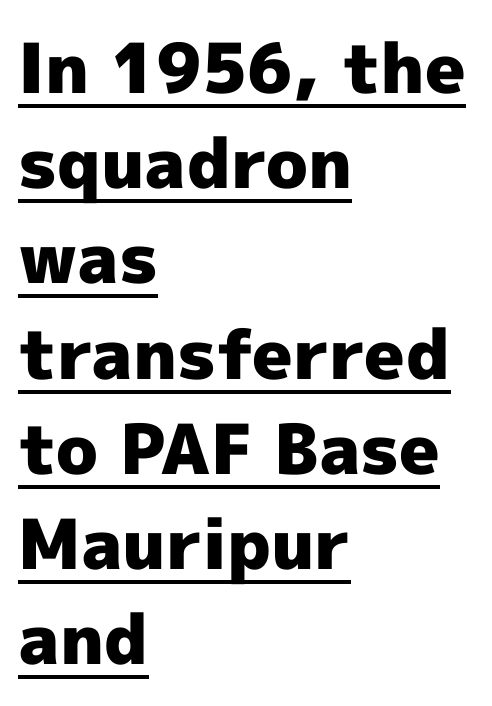
Q: Is the text bold? A: Yes.
Q: Is the text italic (slanted)? A: No, it is upright.
Q: Is the typeface a serif or a sans-serif typeface? A: Sans-serif.
Q: Is the text underlined? A: Yes.
Q: How is the paragraph aligned? A: Left-aligned.
Q: Is the spacing between letters normal or unusually wide? A: Normal.
Q: Is the spacing between lines tight, normal or loose? A: Normal.
Q: Width (condensed, normal, or wide)? A: Normal.
Q: x-height? A: Medium.
Q: Monospaced? A: No.
